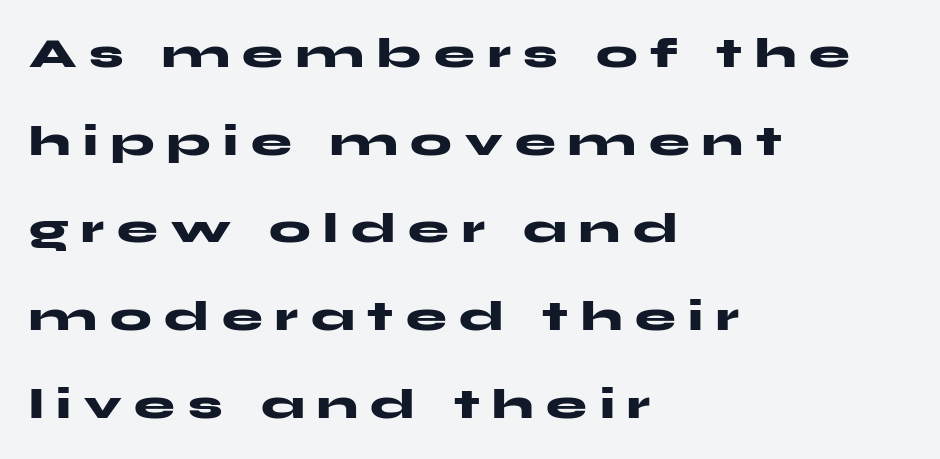
The image shows 41 px heavy, wide sans-serif type, upright; set left-aligned, loose line spacing (2.14x), unusually wide letter spacing (+0.31 em), not underlined; medium stroke contrast and a medium x-height.
